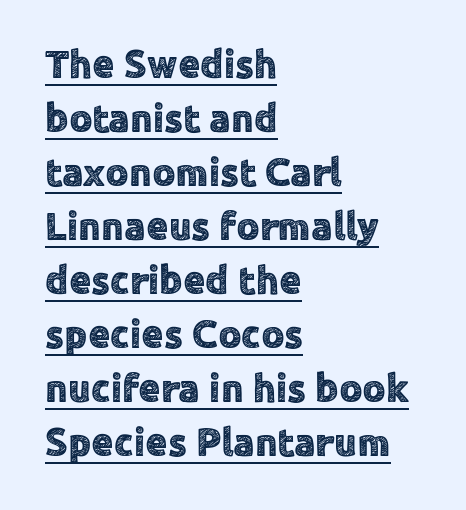
Normally led — the rows are evenly, conventionally spaced. Compared with typical body copy, the letter spacing here is the same. Every character sits straight up, as roman type does. These lines are rendered in a variable-pitch font.
